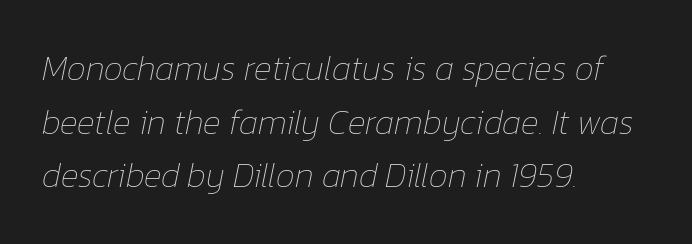
Q: Is the text bold? A: No.
Q: Is the text italic (slanted)? A: Yes, it leans right by about 12 degrees.
Q: Is the text underlined? A: No.
Q: How is the paragraph aligned? A: Left-aligned.
Q: Is the spacing between letters normal or unusually wide? A: Normal.
Q: Is the spacing between lines tight, normal or loose? A: Normal.
Q: Width (condensed, normal, or wide)? A: Normal.
Q: Stroke contrast? A: Low.
Q: x-height? A: Medium.
Q: Monospaced? A: No.
